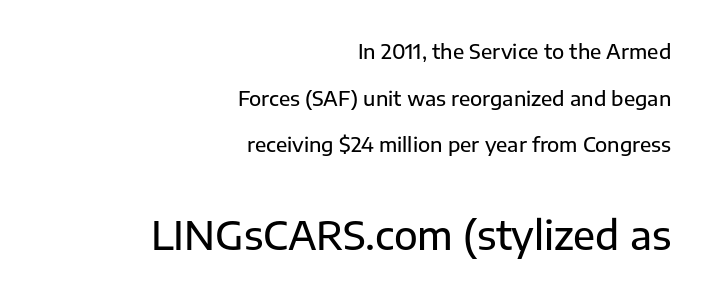
Q: Is the text italic (slanted)? A: No, it is upright.
Q: Is the typeface a serif or a sans-serif typeface? A: Sans-serif.
Q: Is the text underlined? A: No.
Q: How is the paragraph aligned? A: Right-aligned.
Q: Is the spacing between letters normal or unusually wide? A: Normal.
Q: Is the spacing between lines tight, normal or loose? A: Loose.
Q: Which block of text is set in a larger size, the first (top) or the second (bottom)? A: The second (bottom) one.
Q: Width (condensed, normal, or wide)? A: Normal.
Q: Stroke contrast? A: Low.
Q: x-height? A: Medium.
Q: Monospaced? A: No.
